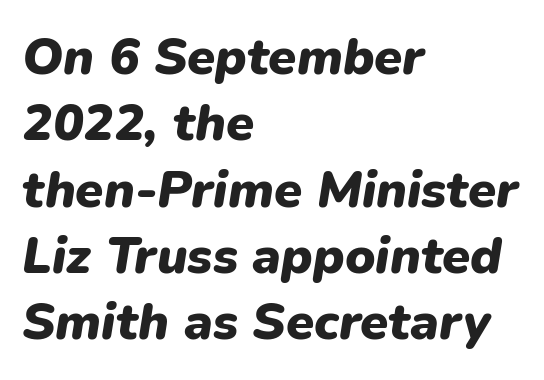
{"italic": "yes", "lean": "right", "slant_degrees": 9, "bold": "yes", "weight": "heavy", "width": "normal", "stroke_contrast": "low", "x_height": "medium", "monospaced": "no", "underline": "no", "align": "left", "line_spacing": "normal", "line_spacing_ratio": 1.3, "letter_spacing": "normal", "letter_spacing_em": 0.0, "glyph_px": 51}
